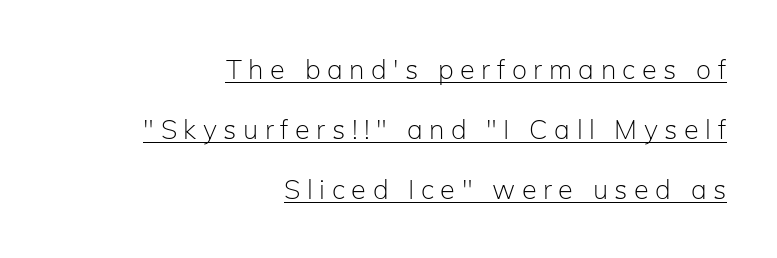
Q: Is the text bold? A: No.
Q: Is the text italic (slanted)? A: No, it is upright.
Q: Is the text underlined? A: Yes.
Q: How is the paragraph aligned? A: Right-aligned.
Q: Is the spacing between letters normal or unusually wide? A: Unusually wide.
Q: Is the spacing between lines tight, normal or loose? A: Loose.
